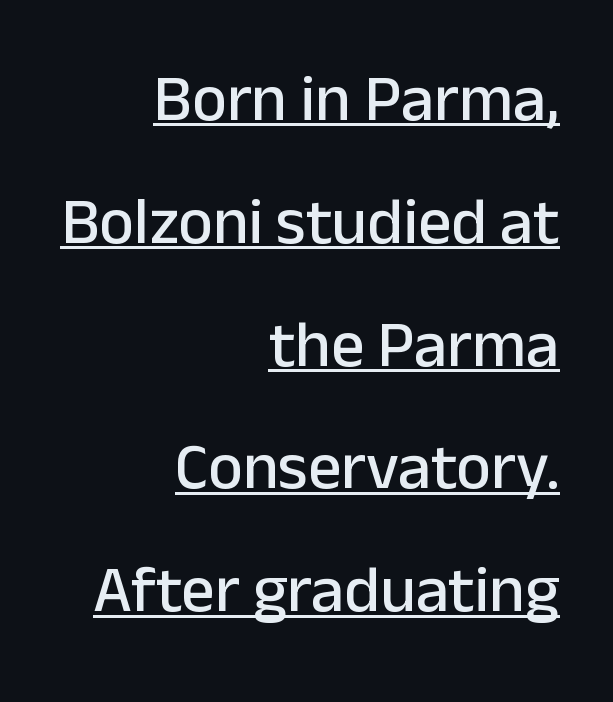
The image shows 66 px sans-serif type, upright; set right-aligned, line spacing 1.86x, normal letter spacing, underlined; low stroke contrast and a medium x-height.
